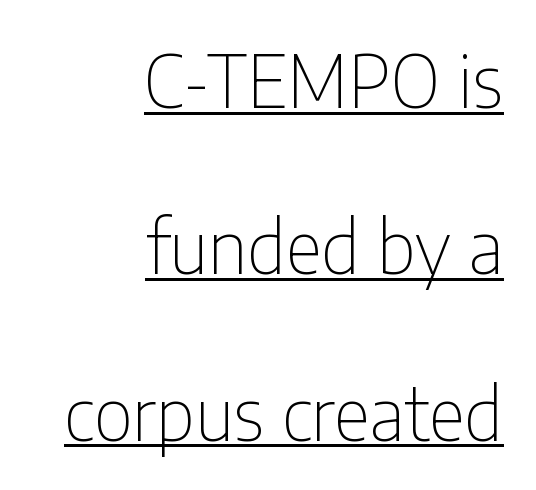
The image shows 72 px thin, condensed sans-serif type, upright; set right-aligned, loose line spacing (2.31x), normal letter spacing, underlined; low stroke contrast and a medium x-height.
